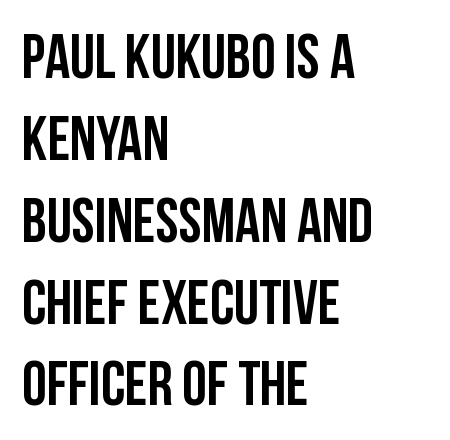
{"serif": "no", "italic": "no", "bold": "yes", "weight": "semibold", "width": "condensed", "stroke_contrast": "low", "x_height": "large", "monospaced": "no", "underline": "no", "align": "left", "line_spacing": "normal", "line_spacing_ratio": 1.32, "letter_spacing": "normal", "letter_spacing_em": 0.0, "glyph_px": 62}
